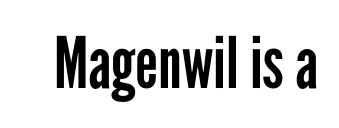
{"serif": "no", "italic": "no", "bold": "no", "weight": "regular", "width": "condensed", "stroke_contrast": "low", "x_height": "medium", "monospaced": "no", "underline": "no", "letter_spacing": "normal", "letter_spacing_em": 0.0, "glyph_px": 71}
